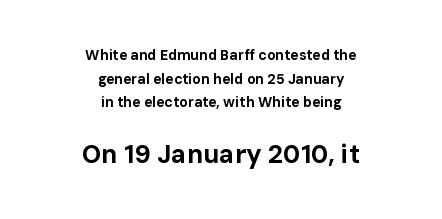
The following chunk of copy outweighs the initial chunk in type size. Thick stems and heavy bowls — unmistakably bold. The letters stand straight up with perfectly vertical stems. Each row of text sits above clean, open space. In terms of leading, this rendering sits right in the middle.
